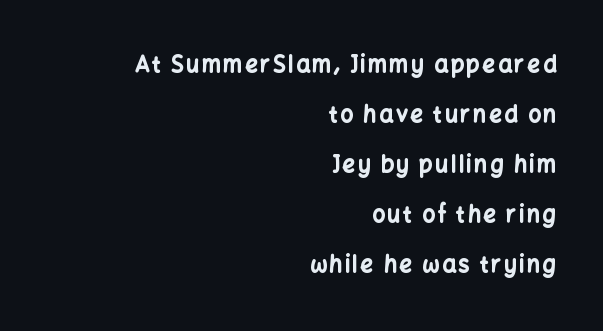
The image shows 22 px bold type, upright; set right-aligned, loose line spacing (2.27x), not underlined.
